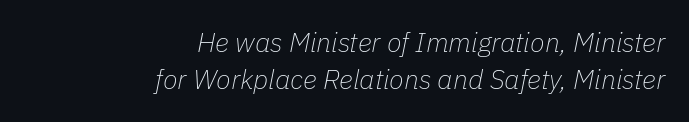
The image shows 27 px text type, italic (leaning right); set right-aligned, normal line spacing (1.38x), normal letter spacing, not underlined.
